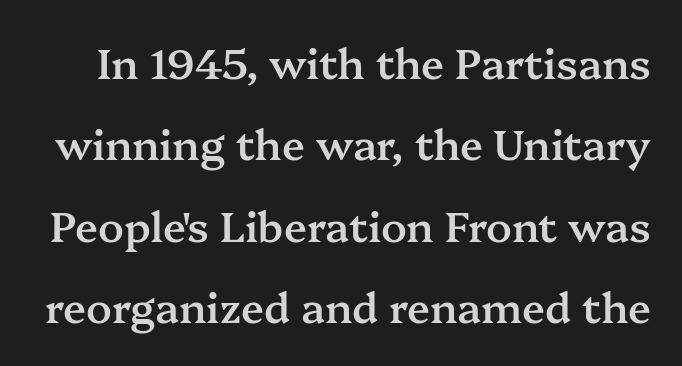
Q: Is the text bold? A: Semi-bold.
Q: Is the text italic (slanted)? A: No, it is upright.
Q: Is the typeface a serif or a sans-serif typeface? A: Serif.
Q: Is the text underlined? A: No.
Q: Is the spacing between letters normal or unusually wide? A: Normal.
Q: Is the spacing between lines tight, normal or loose? A: Loose.
Q: Width (condensed, normal, or wide)? A: Normal.
Q: Stroke contrast? A: Medium.
Q: x-height? A: Medium.
Q: Monospaced? A: No.
